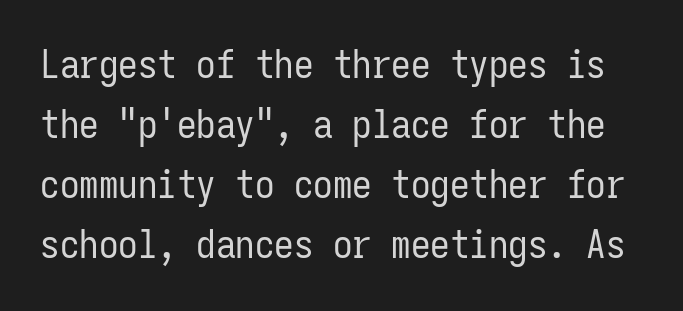
{"serif": "no", "italic": "no", "bold": "no", "weight": "regular", "width": "condensed", "stroke_contrast": "low", "x_height": "medium", "monospaced": "yes", "underline": "no", "line_spacing": "normal", "line_spacing_ratio": 1.54, "letter_spacing": "normal", "letter_spacing_em": 0.0, "glyph_px": 39}
